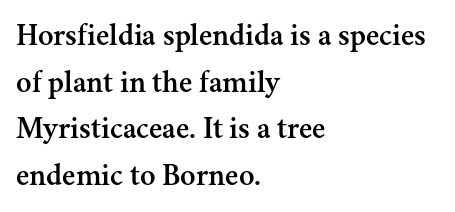
Whoever set this chose a conventional vertical rhythm. Regarding serifs, this sample has them. Has an underline been added? It has not. What stands out about the letter spacing? Nothing — it is the standard amount. Is there any slant? The stems are plumb. Think of a printed novel: that variable character pitch is what you see here.
